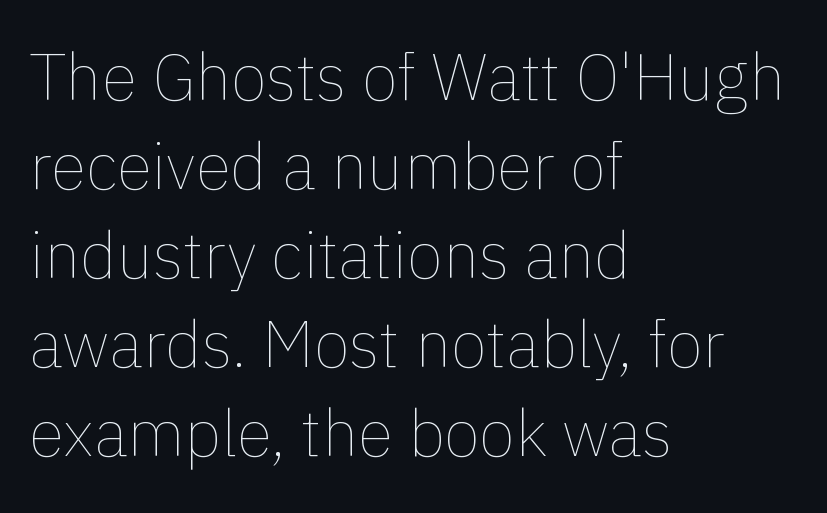
The image shows 65 px thin type, upright; set left-aligned, normal line spacing (1.37x), normal letter spacing, not underlined; low stroke contrast and a medium x-height.
